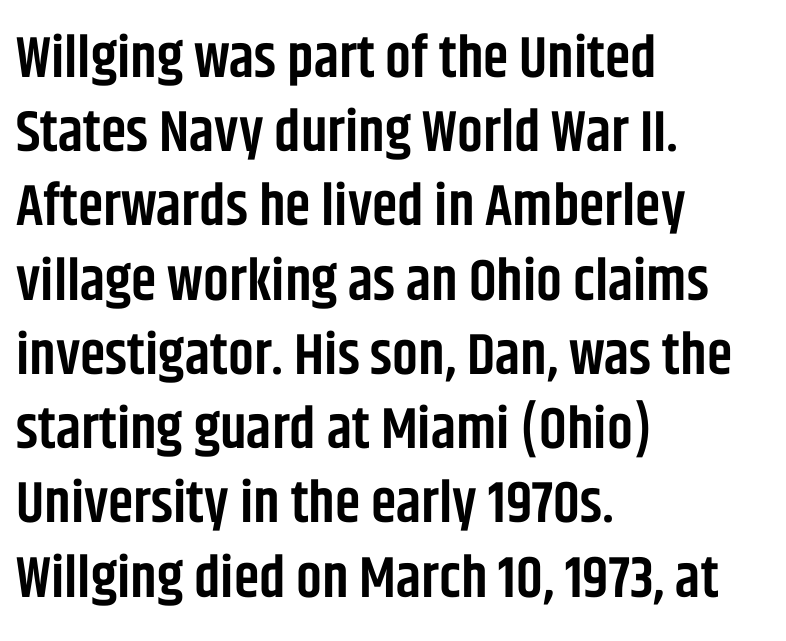
{"serif": "no", "italic": "no", "bold": "semi", "weight": "semibold", "width": "condensed", "stroke_contrast": "low", "x_height": "large", "monospaced": "no", "underline": "no", "align": "left", "line_spacing": "normal", "line_spacing_ratio": 1.28, "letter_spacing": "normal", "letter_spacing_em": 0.0, "glyph_px": 58}
